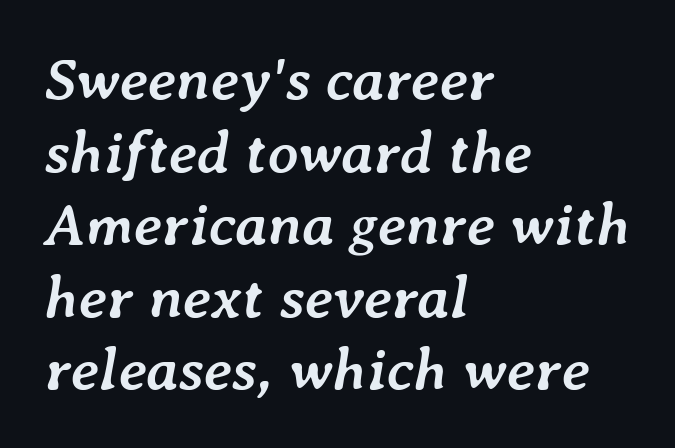
The passage shown leans; its letterforms are oblique. Notice how the passage keeps a crisp vertical edge on the left only. Quick note: underline off. Spacing between characters is what you'd get straight out of the box. Looks like regular typesetting: each glyph gets only the width it needs. Chunky letters — that's bold for sure.
